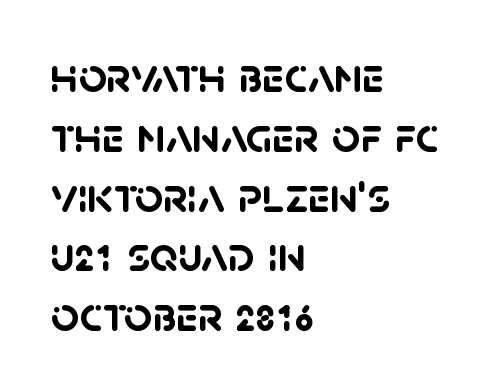
Default kerning and tracking; the words read as compact shapes. As a designer I'd log this as weight 700, bold. The designer went with a sans here, leaving each stem footless. The glyphs are unaccompanied by any horizontal stroke below them. The letters advance in unequal steps, a hallmark of proportional type.
